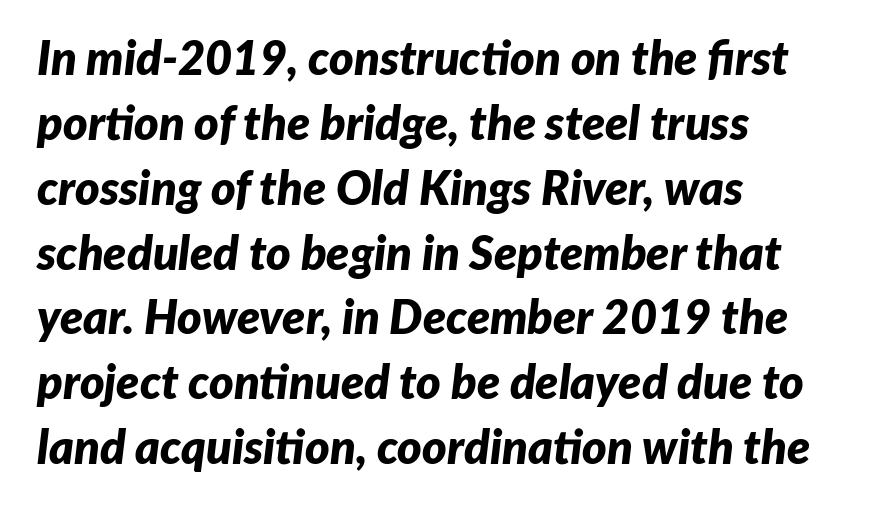
{"italic": "yes", "lean": "right", "slant_degrees": 7, "bold": "yes", "weight": "bold", "width": "normal", "stroke_contrast": "low", "x_height": "medium", "monospaced": "no", "underline": "no", "align": "left", "line_spacing": "normal", "line_spacing_ratio": 1.38, "letter_spacing": "normal", "letter_spacing_em": 0.0, "glyph_px": 47}
